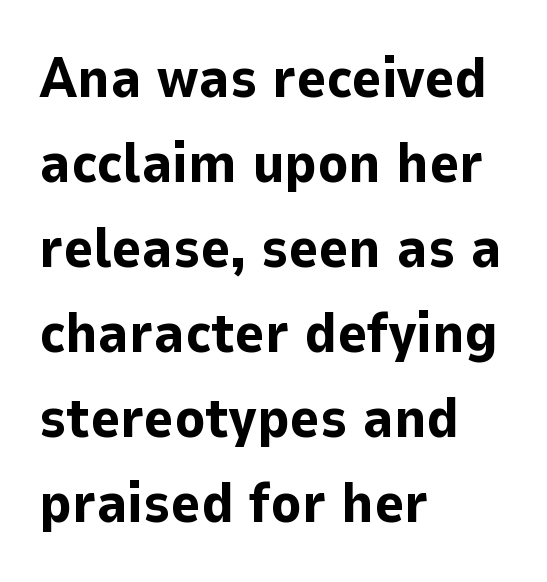
Q: Is the text bold? A: Yes.
Q: Is the text italic (slanted)? A: No, it is upright.
Q: Is the typeface a serif or a sans-serif typeface? A: Sans-serif.
Q: Is the text underlined? A: No.
Q: How is the paragraph aligned? A: Left-aligned.
Q: Is the spacing between letters normal or unusually wide? A: Normal.
Q: Is the spacing between lines tight, normal or loose? A: Normal.
Q: Width (condensed, normal, or wide)? A: Normal.
Q: Stroke contrast? A: Low.
Q: x-height? A: Medium.
Q: Monospaced? A: No.
